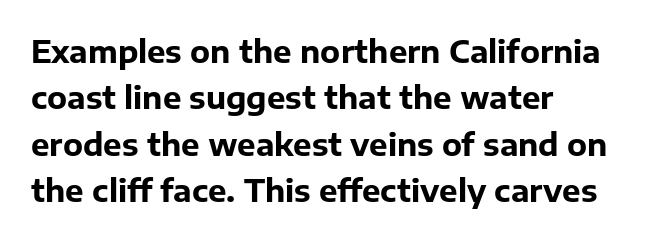
{"serif": "no", "italic": "no", "bold": "yes", "weight": "bold", "width": "normal", "stroke_contrast": "low", "x_height": "medium", "monospaced": "no", "underline": "no", "align": "left", "line_spacing": "normal", "line_spacing_ratio": 1.5, "letter_spacing": "normal", "letter_spacing_em": 0.0, "glyph_px": 31}
